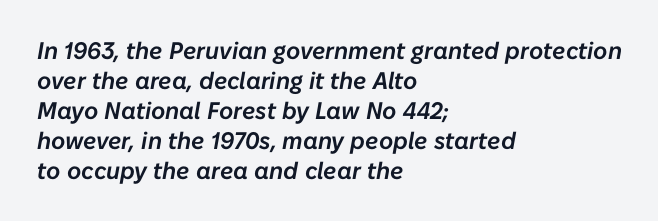
Normally led — the rows are evenly, conventionally spaced. In terms of letterspacing, this is plain default setting. Lines of text with bare space underneath. The lines in this sample share a left origin and differ only in where they stop. Tall strokes in this sample are angled rather than plumb.
